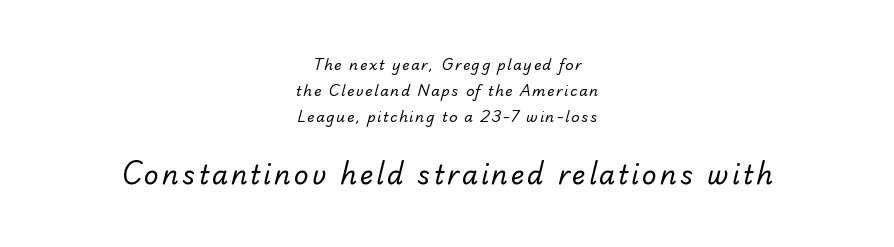
The image shows 26 px text type; set centered, line spacing 1.84x, not underlined; the second (bottom) block is 1.86x larger.
